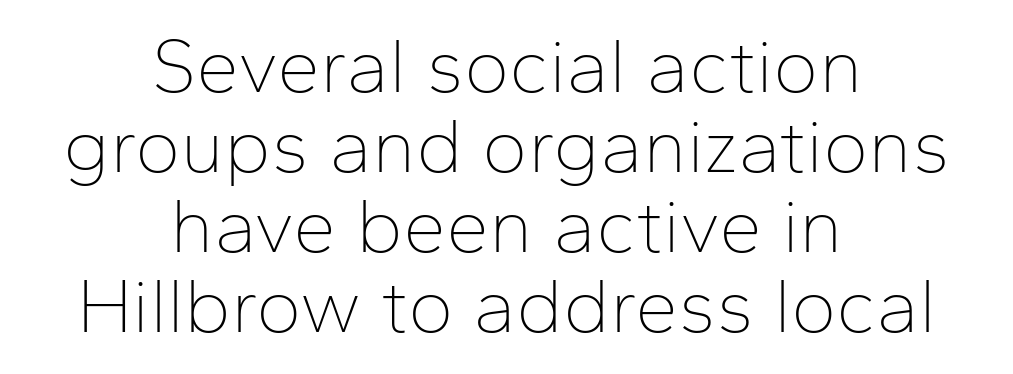
Q: Is the text bold? A: No.
Q: Is the text italic (slanted)? A: No, it is upright.
Q: Is the typeface a serif or a sans-serif typeface? A: Sans-serif.
Q: Is the text underlined? A: No.
Q: How is the paragraph aligned? A: Centered.
Q: Is the spacing between letters normal or unusually wide? A: Normal.
Q: Is the spacing between lines tight, normal or loose? A: Tight.
Q: Width (condensed, normal, or wide)? A: Normal.
Q: Stroke contrast? A: Low.
Q: x-height? A: Medium.
Q: Monospaced? A: No.
